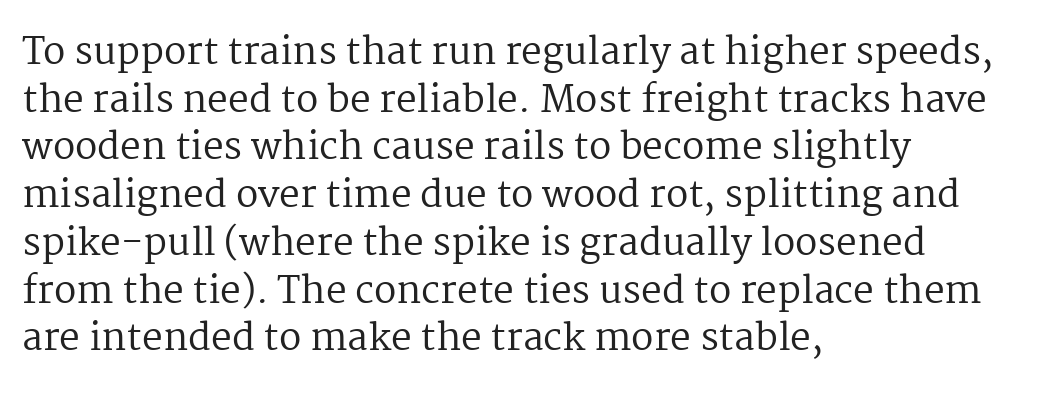
The image shows 37 px regular-weight serif type, upright; set left-aligned, normal line spacing (1.29x), normal letter spacing, not underlined; medium stroke contrast and a medium x-height.
